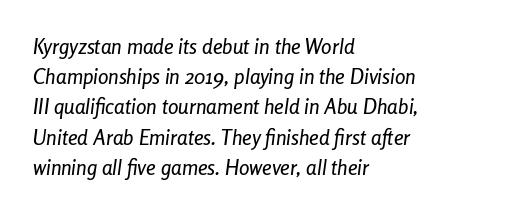
Does the copy run flush right? No — it runs flush left. The passage shown stacks its lines at a standard gap. Honestly, the letter spacing is just normal — you wouldn't notice it. A bare baseline throughout the passage. The face used here has a pronounced slope to its letters.
